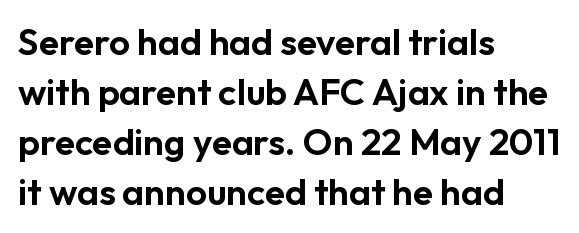
The image shows 37 px sans-serif type, upright; set left-aligned, normal line spacing (1.35x), normal letter spacing, not underlined; low stroke contrast and a medium x-height.
